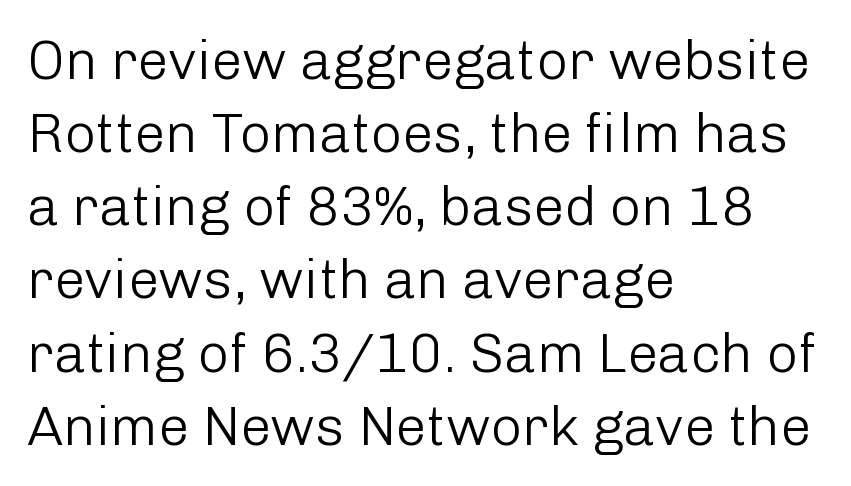
Q: Is the text bold? A: No.
Q: Is the text italic (slanted)? A: No, it is upright.
Q: Is the typeface a serif or a sans-serif typeface? A: Sans-serif.
Q: Is the text underlined? A: No.
Q: How is the paragraph aligned? A: Left-aligned.
Q: Is the spacing between letters normal or unusually wide? A: Normal.
Q: Is the spacing between lines tight, normal or loose? A: Normal.
Q: Width (condensed, normal, or wide)? A: Normal.
Q: Stroke contrast? A: Low.
Q: x-height? A: Medium.
Q: Monospaced? A: No.
